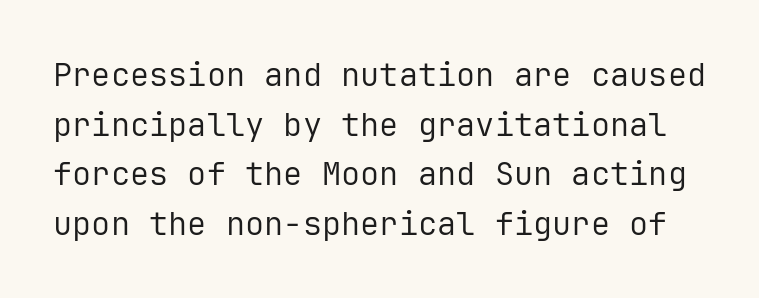
Q: Is the text bold? A: No.
Q: Is the text italic (slanted)? A: No, it is upright.
Q: Is the typeface a serif or a sans-serif typeface? A: Sans-serif.
Q: Is the text underlined? A: No.
Q: Is the spacing between letters normal or unusually wide? A: Normal.
Q: Is the spacing between lines tight, normal or loose? A: Normal.
Q: Width (condensed, normal, or wide)? A: Normal.
Q: Stroke contrast? A: Low.
Q: x-height? A: Medium.
Q: Monospaced? A: Yes.
